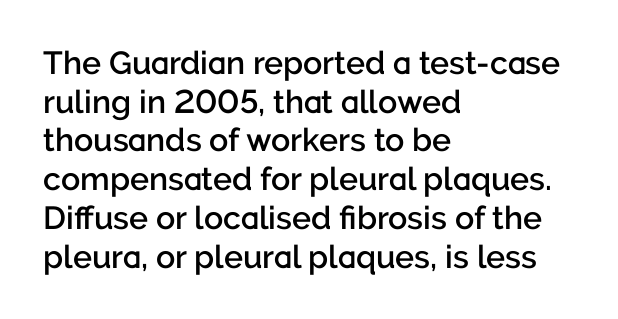
Q: Is the text bold? A: Semi-bold.
Q: Is the text italic (slanted)? A: No, it is upright.
Q: Is the typeface a serif or a sans-serif typeface? A: Sans-serif.
Q: Is the text underlined? A: No.
Q: How is the paragraph aligned? A: Left-aligned.
Q: Is the spacing between letters normal or unusually wide? A: Normal.
Q: Width (condensed, normal, or wide)? A: Normal.
Q: Stroke contrast? A: Low.
Q: x-height? A: Medium.
Q: Monospaced? A: No.
